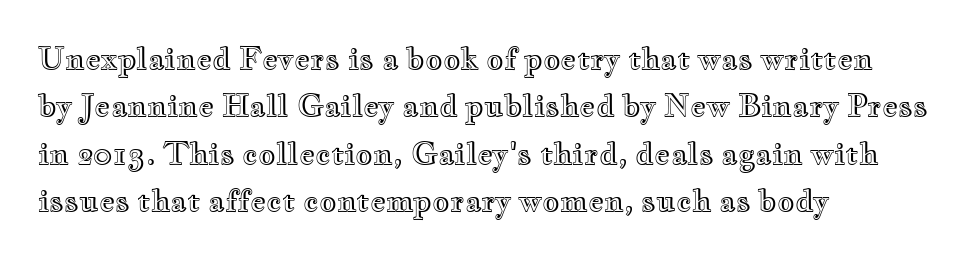
{"italic": "no", "width": "wide", "x_height": "small", "monospaced": "no", "underline": "no", "align": "left", "line_spacing": "normal", "line_spacing_ratio": 1.58, "letter_spacing": "normal", "letter_spacing_em": 0.0, "glyph_px": 30}
